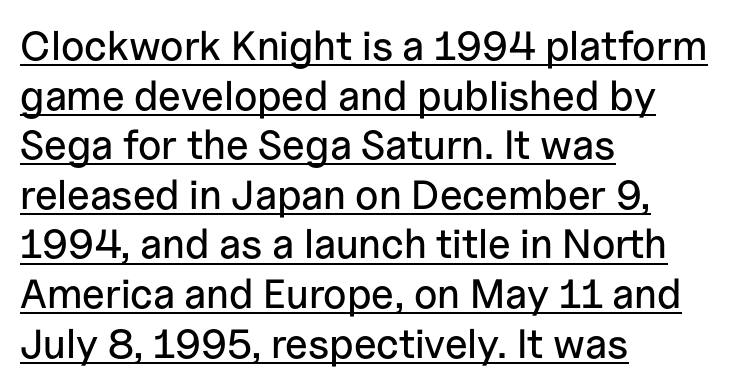
{"serif": "no", "italic": "no", "width": "normal", "stroke_contrast": "low", "x_height": "medium", "monospaced": "no", "underline": "yes", "align": "left", "line_spacing_ratio": 1.21, "letter_spacing": "normal", "letter_spacing_em": 0.0, "glyph_px": 41}
